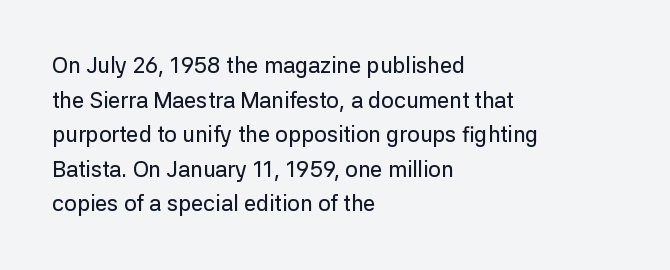
{"italic": "no", "underline": "no", "align": "left", "line_spacing": "normal", "line_spacing_ratio": 1.57, "letter_spacing": "normal", "letter_spacing_em": 0.0, "glyph_px": 22}
